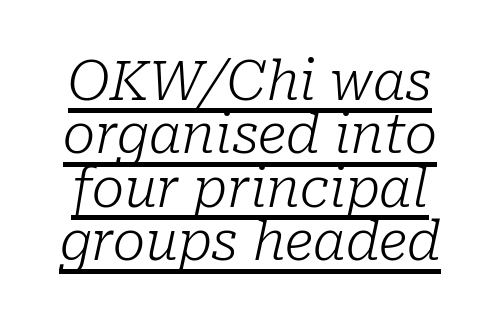
Look at the tracking — it's just the regular setting, nothing added. When letters slant like this, we call the style italic. A typesetter would call this proportional, since set widths differ per character. Letterform terminals end in serifs throughout the passage. Vertical spacing — tight.
